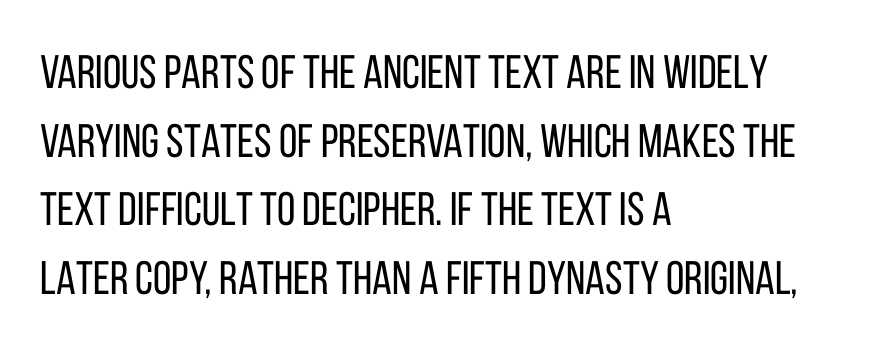
The image shows 47 px regular-weight, condensed sans-serif type, upright; set left-aligned, normal line spacing (1.46x), normal letter spacing, not underlined; low stroke contrast and a large x-height.
